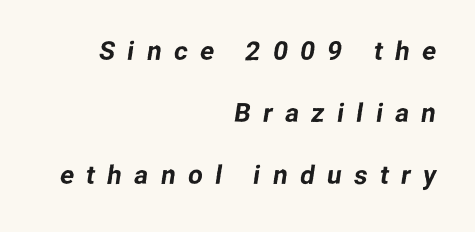
The image shows 26 px text type; set right-aligned, loose line spacing (2.39x), unusually wide letter spacing (+0.48 em), not underlined.
